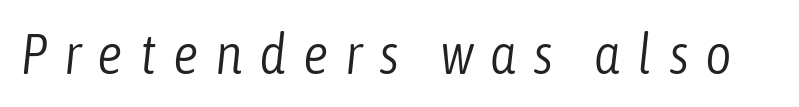
The image shows 57 px light, condensed type, italic (leaning right); set unusually wide letter spacing (+0.29 em), not underlined; low stroke contrast and a medium x-height.
